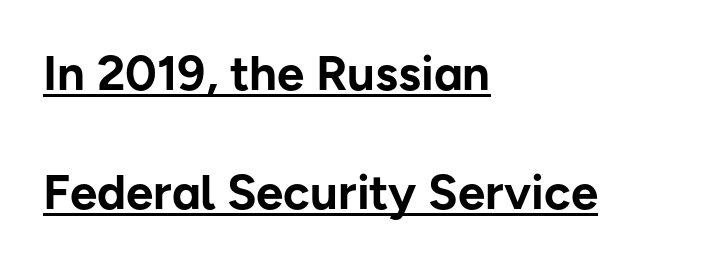
The ragged edge is on the right, which tells us the setting is flush left. Emphasis is given by a line drawn under the lettering. Is the type bold? Yes — the strokes are clearly thick and heavy. Is this a sans? Yes — the strokes have no serifs.
